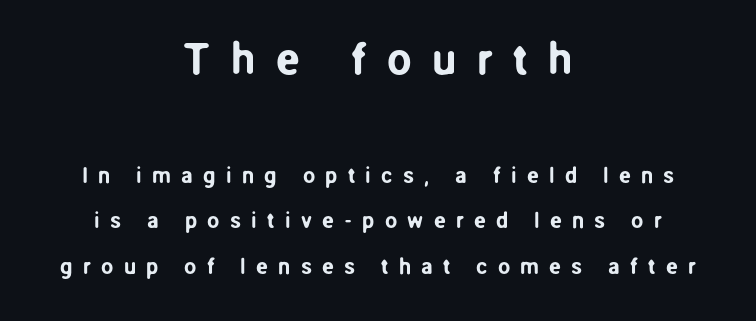
{"serif": "no", "italic": "no", "width": "normal", "stroke_contrast": "low", "x_height": "medium", "monospaced": "no", "underline": "no", "align": "center", "line_spacing": "loose", "line_spacing_ratio": 2.05, "letter_spacing": "wide", "letter_spacing_em": 0.46, "larger_block": "first", "size_ratio": 2.0, "glyph_px": 44}
